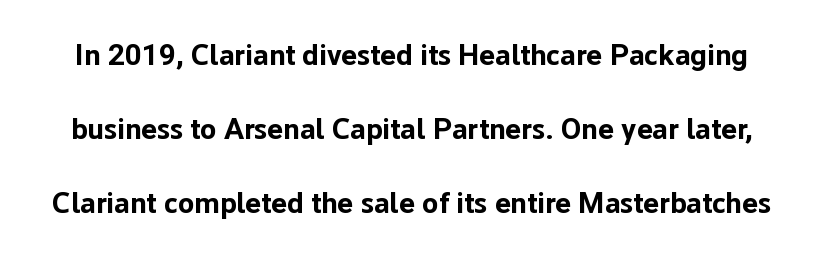
The image shows 30 px bold sans-serif type, upright; set loose line spacing (2.46x), normal letter spacing, not underlined; low stroke contrast and a medium x-height.
